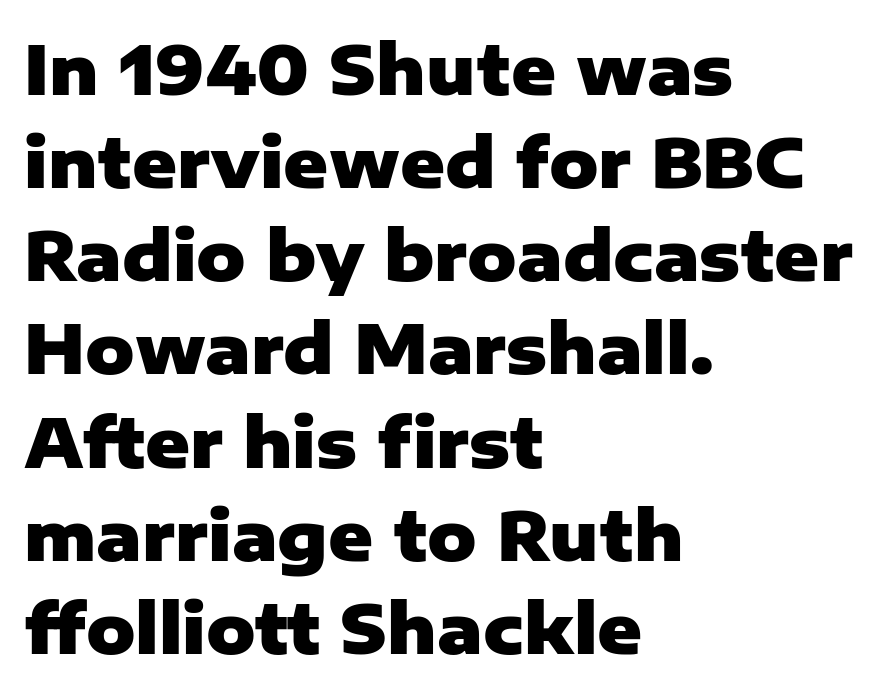
Q: Is the text bold? A: Yes.
Q: Is the text italic (slanted)? A: No, it is upright.
Q: Is the typeface a serif or a sans-serif typeface? A: Sans-serif.
Q: Is the text underlined? A: No.
Q: How is the paragraph aligned? A: Left-aligned.
Q: Is the spacing between letters normal or unusually wide? A: Normal.
Q: Is the spacing between lines tight, normal or loose? A: Normal.
Q: Width (condensed, normal, or wide)? A: Normal.
Q: Stroke contrast? A: Low.
Q: x-height? A: Medium.
Q: Monospaced? A: No.
